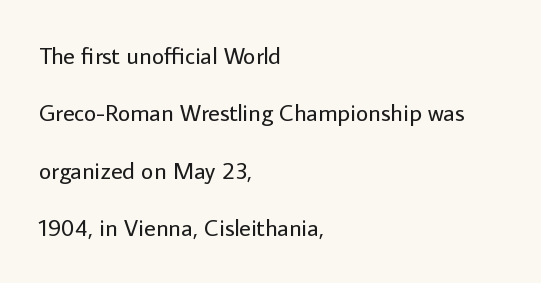
A clean baseline with only descenders dipping below it. This sample is left-justified, so line endings fall wherever the words run out. You can tell it's not italic because the verticals are truly vertical. The passage shown stacks its lines with a broad gap. Compared with typical body copy, the letter spacing here is the same.
